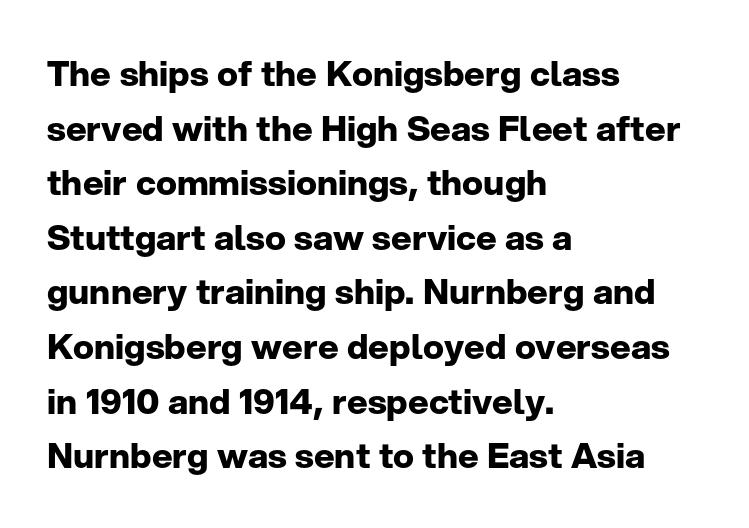
{"serif": "no", "italic": "no", "bold": "yes", "weight": "bold", "width": "normal", "stroke_contrast": "low", "x_height": "medium", "monospaced": "no", "underline": "no", "align": "left", "line_spacing": "normal", "line_spacing_ratio": 1.56, "letter_spacing": "normal", "letter_spacing_em": 0.0, "glyph_px": 35}
